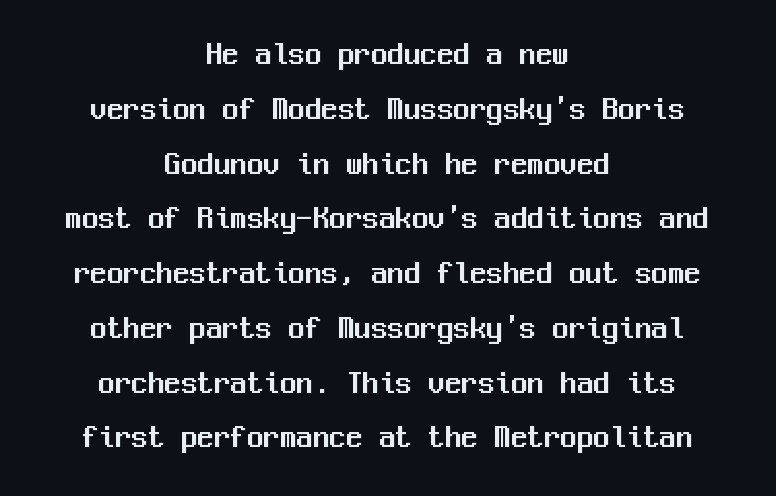
The image shows 33 px sans-serif type, upright, monospaced; set centered, normal line spacing (1.66x), normal letter spacing, not underlined; medium stroke contrast and a medium x-height.
